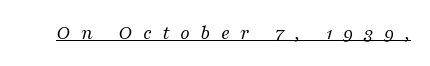
The image shows 21 px text type, italic (leaning right); set unusually wide letter spacing (+0.49 em), underlined.
